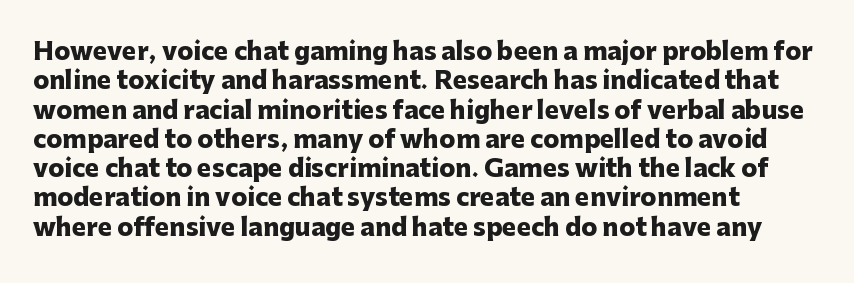
{"italic": "no", "bold": "yes", "underline": "no", "align": "left", "line_spacing_ratio": 1.22, "letter_spacing": "normal", "letter_spacing_em": 0.0, "glyph_px": 24}
